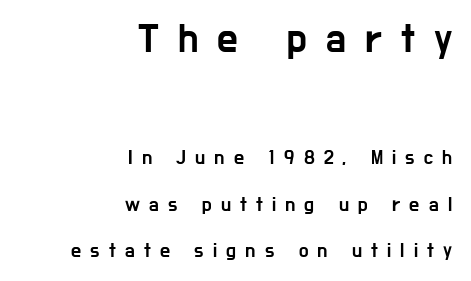
Q: Is the text italic (slanted)? A: No, it is upright.
Q: Is the typeface a serif or a sans-serif typeface? A: Sans-serif.
Q: Is the text underlined? A: No.
Q: How is the paragraph aligned? A: Right-aligned.
Q: Is the spacing between letters normal or unusually wide? A: Unusually wide.
Q: Is the spacing between lines tight, normal or loose? A: Loose.
Q: Which block of text is set in a larger size, the first (top) or the second (bottom)? A: The first (top) one.
Q: Width (condensed, normal, or wide)? A: Condensed.
Q: Stroke contrast? A: Low.
Q: x-height? A: Medium.
Q: Monospaced? A: No.
